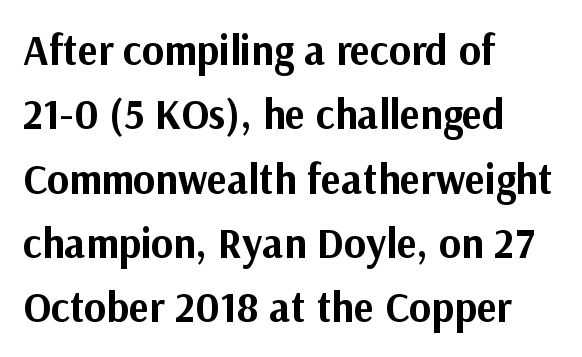
{"serif": "no", "italic": "no", "bold": "yes", "weight": "bold", "width": "normal", "stroke_contrast": "medium", "x_height": "medium", "monospaced": "no", "underline": "no", "align": "left", "line_spacing": "normal", "line_spacing_ratio": 1.53, "letter_spacing": "normal", "letter_spacing_em": 0.0, "glyph_px": 42}
